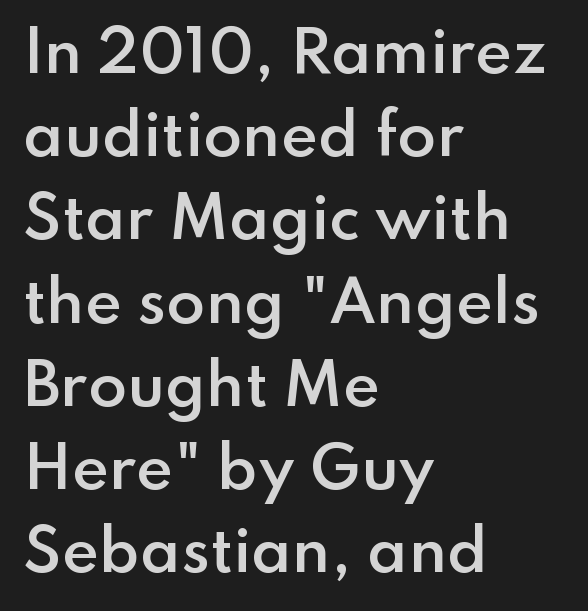
Q: Is the text bold? A: Semi-bold.
Q: Is the text italic (slanted)? A: No, it is upright.
Q: Is the typeface a serif or a sans-serif typeface? A: Sans-serif.
Q: Is the text underlined? A: No.
Q: How is the paragraph aligned? A: Left-aligned.
Q: Is the spacing between letters normal or unusually wide? A: Normal.
Q: Is the spacing between lines tight, normal or loose? A: Normal.
Q: Width (condensed, normal, or wide)? A: Normal.
Q: Stroke contrast? A: Low.
Q: x-height? A: Small.
Q: Monospaced? A: No.
